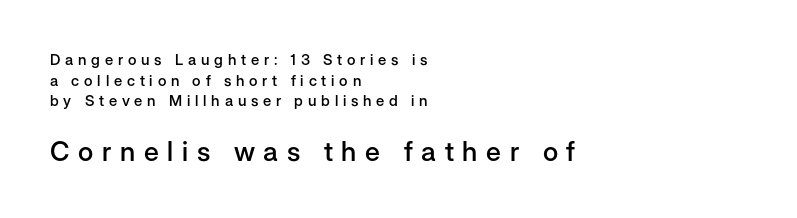
The image shows 27 px text type, upright; set left-aligned, normal line spacing (1.38x), unusually wide letter spacing (+0.32 em), not underlined; the second (bottom) block is 1.8x larger.
